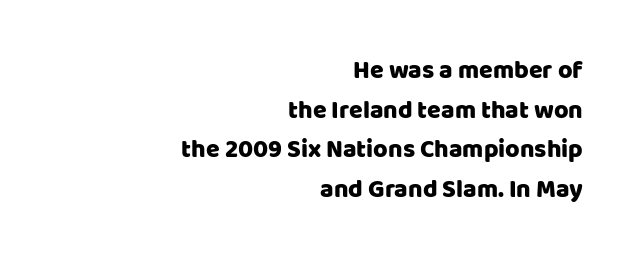
Q: Is the text italic (slanted)? A: No, it is upright.
Q: Is the text underlined? A: No.
Q: How is the paragraph aligned? A: Right-aligned.
Q: Is the spacing between letters normal or unusually wide? A: Normal.
Q: Is the spacing between lines tight, normal or loose? A: Normal.
